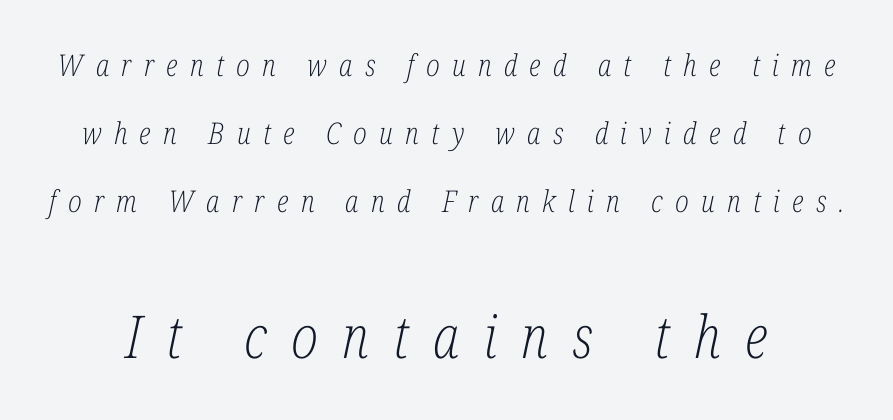
Q: Is the text bold? A: No.
Q: Is the text italic (slanted)? A: Yes, it leans right by about 12 degrees.
Q: Is the typeface a serif or a sans-serif typeface? A: Serif.
Q: Is the text underlined? A: No.
Q: Is the spacing between letters normal or unusually wide? A: Unusually wide.
Q: Is the spacing between lines tight, normal or loose? A: Loose.
Q: Which block of text is set in a larger size, the first (top) or the second (bottom)? A: The second (bottom) one.
Q: Width (condensed, normal, or wide)? A: Condensed.
Q: Stroke contrast? A: Low.
Q: x-height? A: Medium.
Q: Monospaced? A: No.
